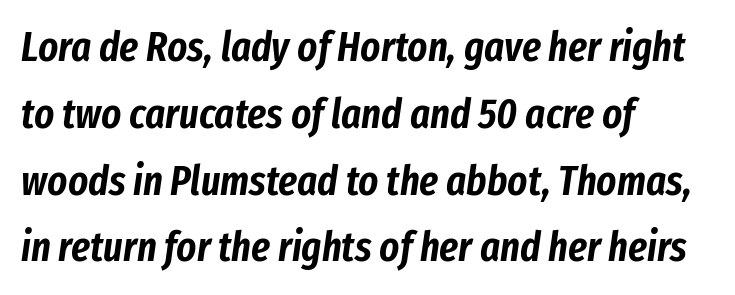
The image shows 42 px condensed type, italic (leaning right); set left-aligned, normal line spacing (1.59x), normal letter spacing, not underlined; low stroke contrast and a medium x-height.
